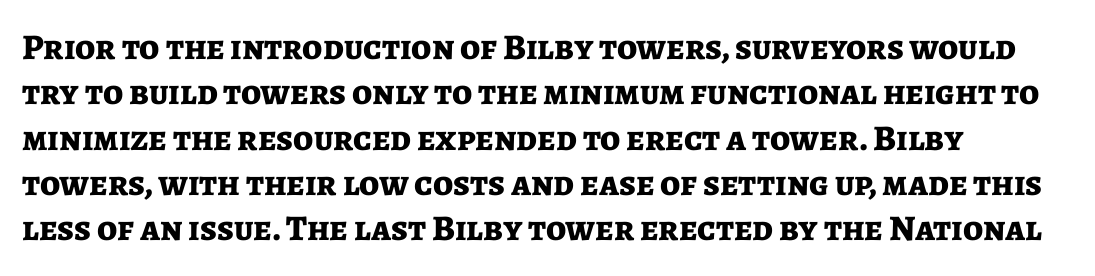
Q: Is the text bold? A: Yes.
Q: Is the text italic (slanted)? A: No, it is upright.
Q: Is the typeface a serif or a sans-serif typeface? A: Sans-serif.
Q: Is the text underlined? A: No.
Q: How is the paragraph aligned? A: Left-aligned.
Q: Is the spacing between letters normal or unusually wide? A: Normal.
Q: Is the spacing between lines tight, normal or loose? A: Normal.
Q: Width (condensed, normal, or wide)? A: Normal.
Q: Stroke contrast? A: Low.
Q: x-height? A: Medium.
Q: Monospaced? A: No.
